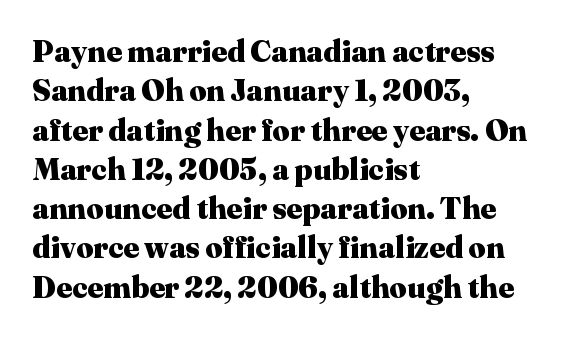
Q: Is the text bold? A: Yes.
Q: Is the text italic (slanted)? A: No, it is upright.
Q: Is the typeface a serif or a sans-serif typeface? A: Serif.
Q: Is the text underlined? A: No.
Q: How is the paragraph aligned? A: Left-aligned.
Q: Is the spacing between letters normal or unusually wide? A: Normal.
Q: Is the spacing between lines tight, normal or loose? A: Normal.
Q: Width (condensed, normal, or wide)? A: Normal.
Q: Stroke contrast? A: Medium.
Q: x-height? A: Medium.
Q: Monospaced? A: No.
